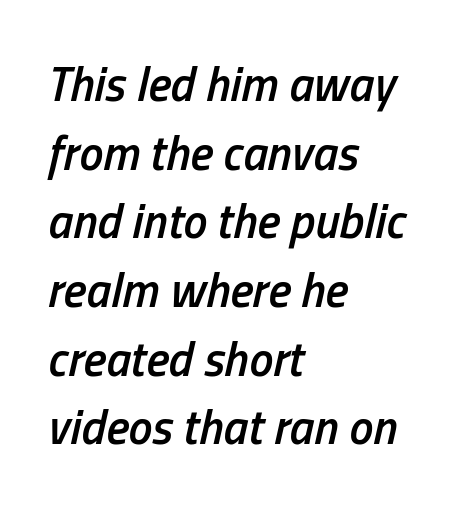
Q: Is the text bold? A: Semi-bold.
Q: Is the text italic (slanted)? A: Yes, it leans right by about 13 degrees.
Q: Is the text underlined? A: No.
Q: How is the paragraph aligned? A: Left-aligned.
Q: Is the spacing between letters normal or unusually wide? A: Normal.
Q: Is the spacing between lines tight, normal or loose? A: Normal.
Q: Width (condensed, normal, or wide)? A: Condensed.
Q: Stroke contrast? A: Low.
Q: x-height? A: Medium.
Q: Monospaced? A: No.
